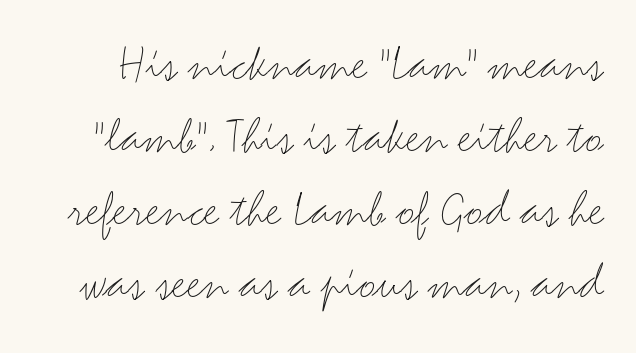
{"serif": "no", "bold": "no", "weight": "light", "width": "wide", "stroke_contrast": "medium", "x_height": "small", "monospaced": "no", "underline": "no", "line_spacing": "normal", "line_spacing_ratio": 1.38, "letter_spacing": "normal", "letter_spacing_em": 0.0, "glyph_px": 53}
